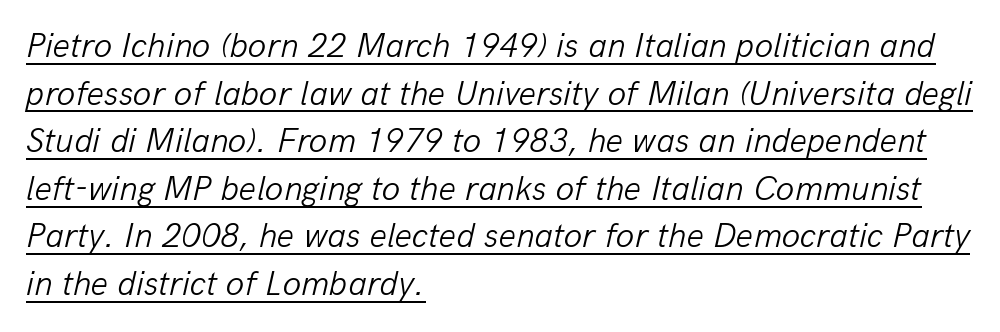
Weight: regular or lighter. Note the varied advance widths — an 'i' is clearly narrower than an 'm'. Where is the straight margin? On the left. The font's italic variant was chosen for this text.
